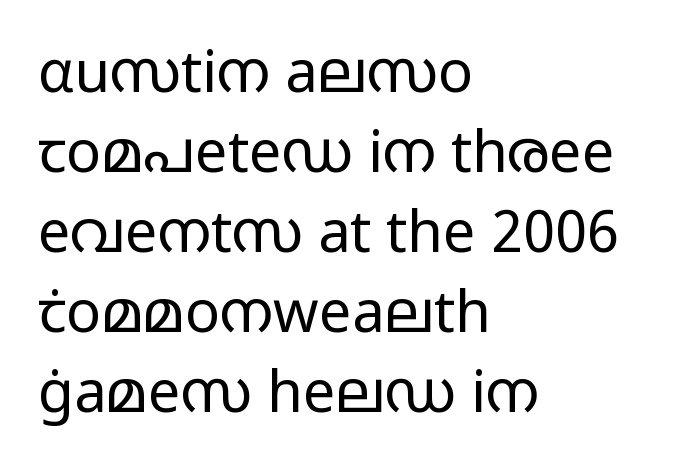
Q: Is the text bold? A: No.
Q: Is the text italic (slanted)? A: No, it is upright.
Q: Is the typeface a serif or a sans-serif typeface? A: Sans-serif.
Q: Is the text underlined? A: No.
Q: How is the paragraph aligned? A: Left-aligned.
Q: Is the spacing between letters normal or unusually wide? A: Normal.
Q: Is the spacing between lines tight, normal or loose? A: Normal.
Q: Width (condensed, normal, or wide)? A: Wide.
Q: Stroke contrast? A: Low.
Q: x-height? A: Medium.
Q: Monospaced? A: No.
